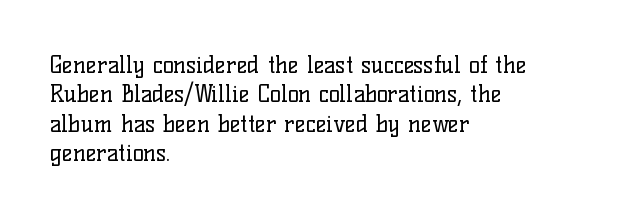
The image shows 23 px text type, upright; set left-aligned, normal line spacing (1.28x), normal letter spacing, not underlined.
